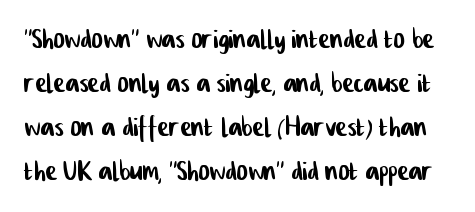
Q: Is the typeface a serif or a sans-serif typeface? A: Sans-serif.
Q: Is the text underlined? A: No.
Q: Is the spacing between letters normal or unusually wide? A: Normal.
Q: Is the spacing between lines tight, normal or loose? A: Normal.
Q: Width (condensed, normal, or wide)? A: Condensed.
Q: Stroke contrast? A: Low.
Q: x-height? A: Medium.
Q: Monospaced? A: No.
